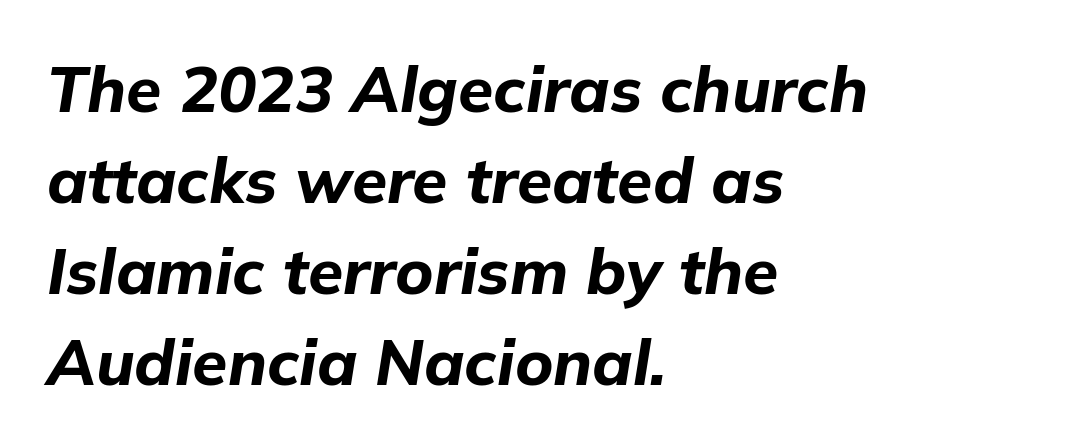
The vertical gap from one line to the next is medium. A bare baseline throughout the passage. The rendering keeps characters at their native spacing. The typesetting leans heavy: a genuine bold.
